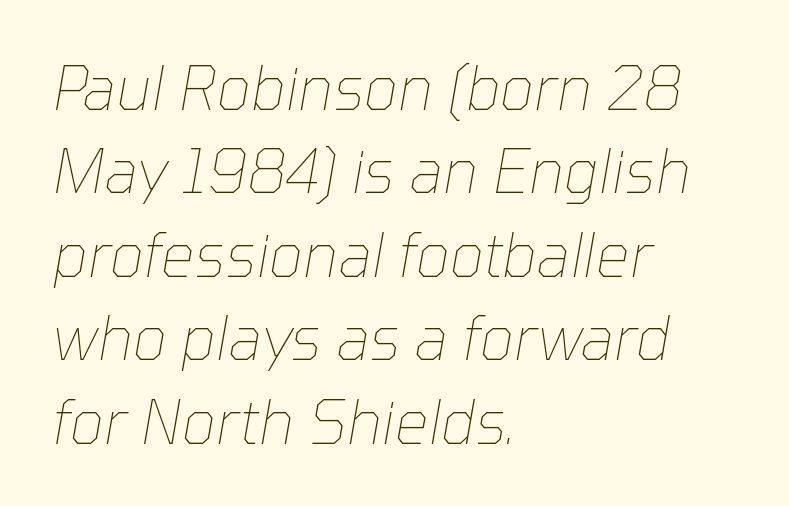
The image shows 60 px thin type, italic (leaning right); set left-aligned, normal line spacing (1.39x), normal letter spacing, not underlined; low stroke contrast and a medium x-height.
